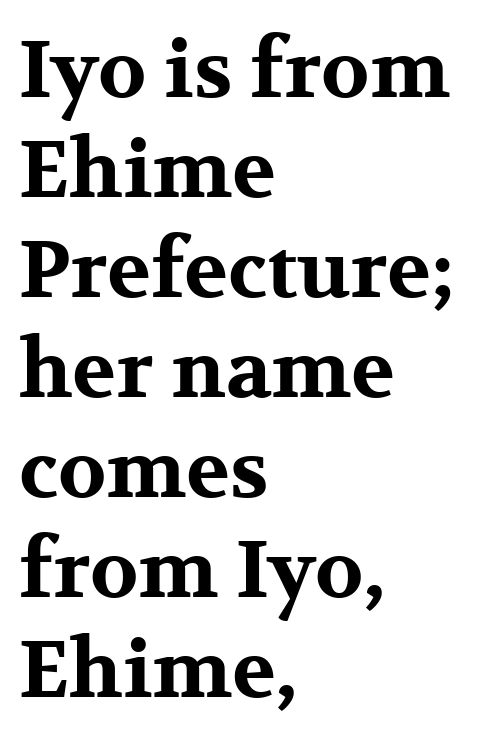
{"serif": "yes", "italic": "no", "bold": "yes", "weight": "bold", "width": "wide", "stroke_contrast": "medium", "x_height": "medium", "monospaced": "no", "underline": "no", "align": "left", "line_spacing": "normal", "line_spacing_ratio": 1.25, "letter_spacing": "normal", "letter_spacing_em": 0.0, "glyph_px": 80}
